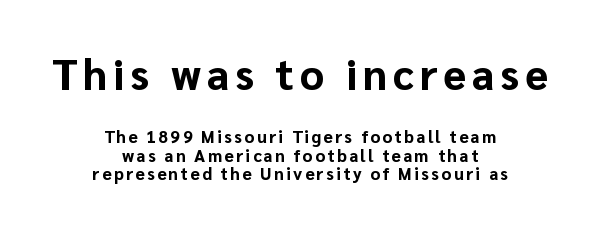
The image shows 42 px bold sans-serif type, upright; set centered, tight line spacing (1.09x), not underlined; the first (top) block is 2.47x larger; low stroke contrast and a medium x-height.
